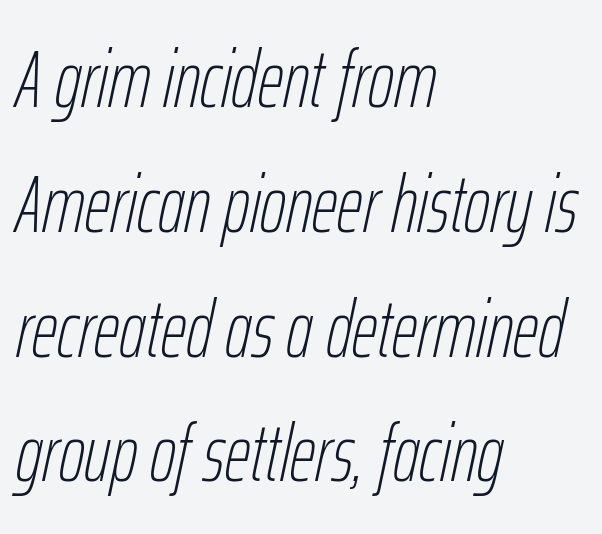
The image shows 80 px thin, condensed type, italic (leaning right); set left-aligned, normal line spacing (1.56x), normal letter spacing, not underlined; low stroke contrast and a medium x-height.
